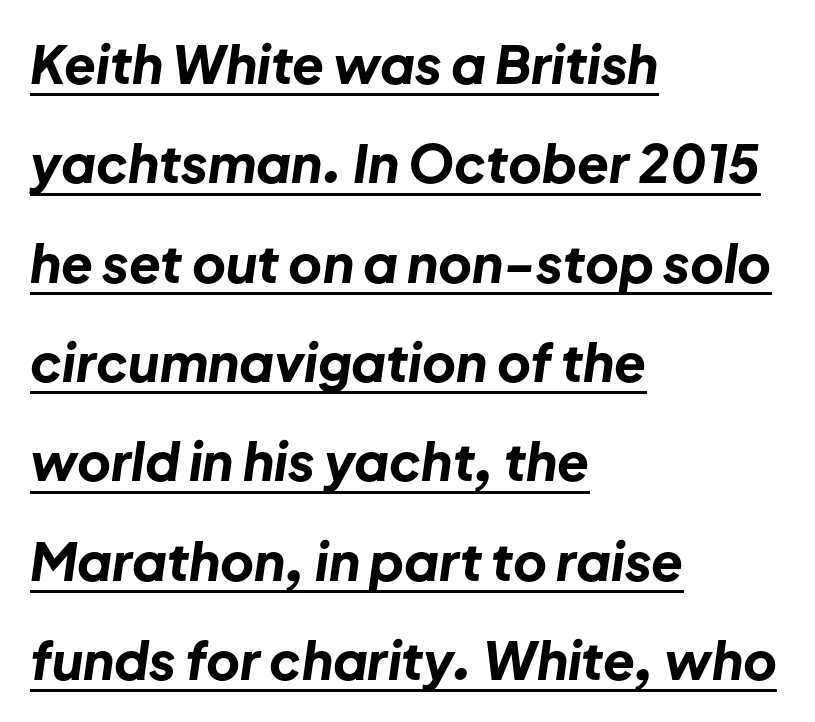
The image shows 52 px bold type, italic (leaning right); set left-aligned, loose line spacing (1.91x), normal letter spacing, underlined; low stroke contrast and a medium x-height.
